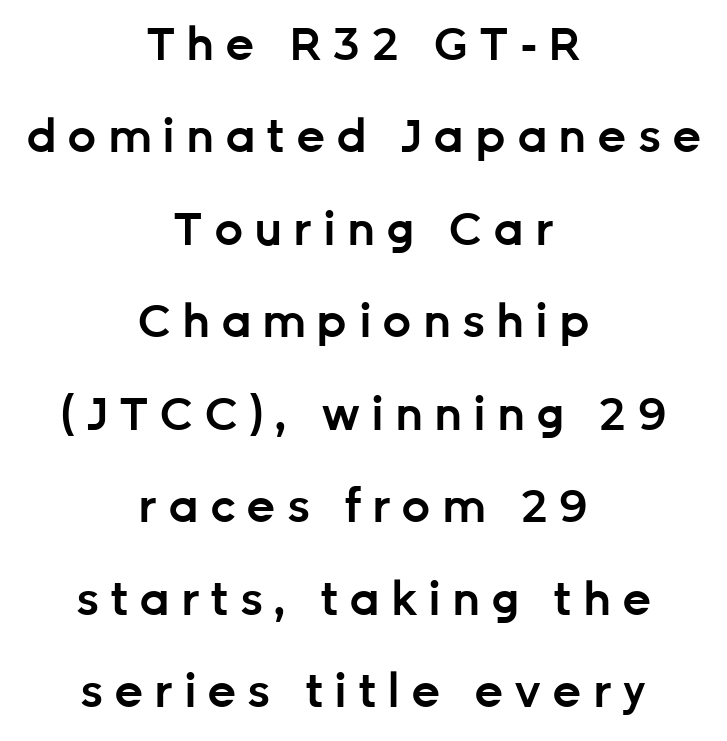
Q: Is the text bold? A: Semi-bold.
Q: Is the text italic (slanted)? A: No, it is upright.
Q: Is the typeface a serif or a sans-serif typeface? A: Sans-serif.
Q: Is the text underlined? A: No.
Q: How is the paragraph aligned? A: Centered.
Q: Is the spacing between letters normal or unusually wide? A: Unusually wide.
Q: Is the spacing between lines tight, normal or loose? A: Loose.
Q: Width (condensed, normal, or wide)? A: Normal.
Q: Stroke contrast? A: Low.
Q: x-height? A: Medium.
Q: Monospaced? A: No.
